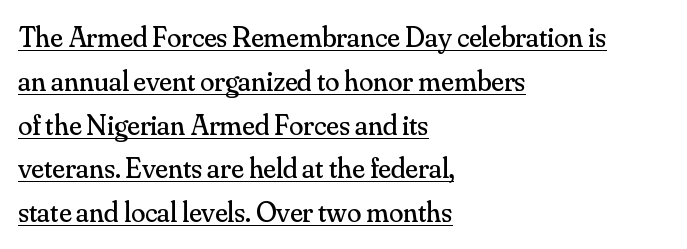
Q: Is the text bold? A: No.
Q: Is the text italic (slanted)? A: No, it is upright.
Q: Is the typeface a serif or a sans-serif typeface? A: Serif.
Q: Is the text underlined? A: Yes.
Q: How is the paragraph aligned? A: Left-aligned.
Q: Is the spacing between letters normal or unusually wide? A: Normal.
Q: Is the spacing between lines tight, normal or loose? A: Normal.
Q: Width (condensed, normal, or wide)? A: Normal.
Q: Stroke contrast? A: Medium.
Q: x-height? A: Small.
Q: Monospaced? A: No.
